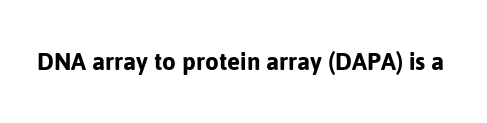
The image shows 28 px sans-serif type, upright; set normal letter spacing, not underlined; low stroke contrast and a medium x-height.
